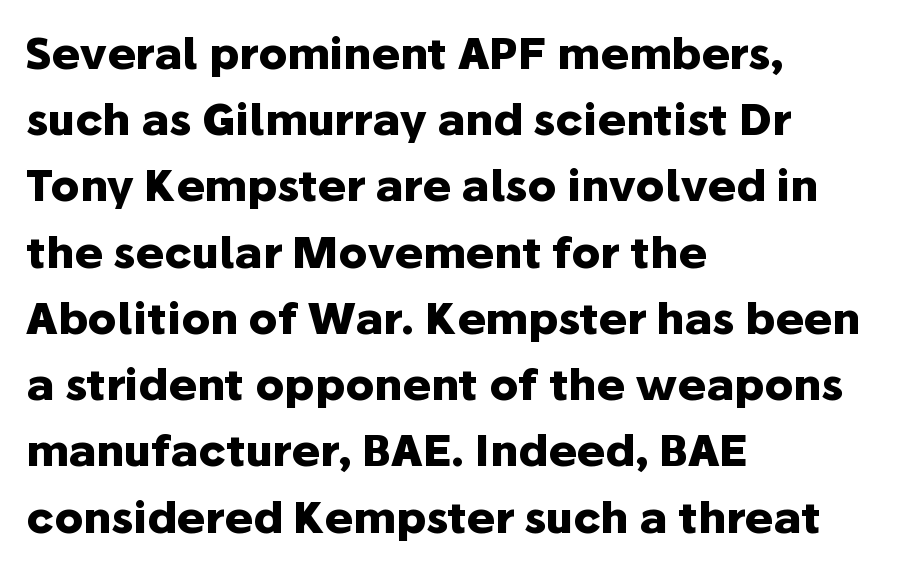
The image shows 43 px heavy sans-serif type, upright; set left-aligned, normal line spacing (1.54x), normal letter spacing, not underlined; low stroke contrast and a medium x-height.
